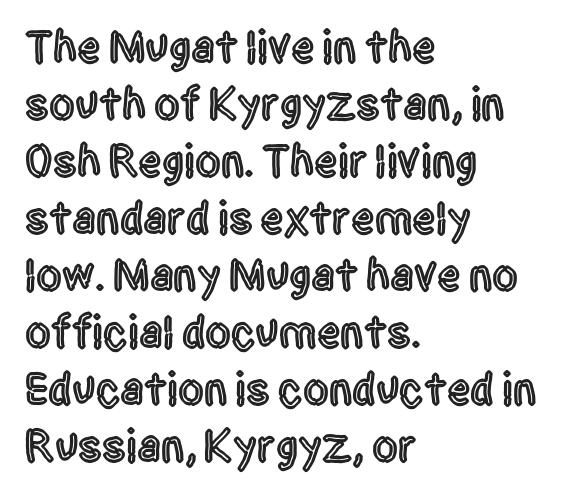
The image shows 46 px condensed sans-serif type, upright; set left-aligned, line spacing 1.24x, normal letter spacing, not underlined; a large x-height.
